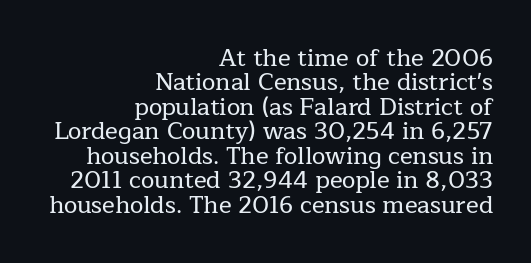
Q: Is the text italic (slanted)? A: No, it is upright.
Q: Is the text underlined? A: No.
Q: How is the paragraph aligned? A: Right-aligned.
Q: Is the spacing between letters normal or unusually wide? A: Normal.
Q: Is the spacing between lines tight, normal or loose? A: Tight.
